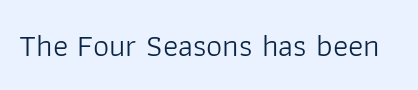
The face used here is a sans, in the tradition of grotesques and geometrics. These lines are rendered in a variable-pitch font. This rendering features lettering with no underline. Standard letterfit; no display-style spreading of the glyphs. The passage shown is not bold in any degree.
